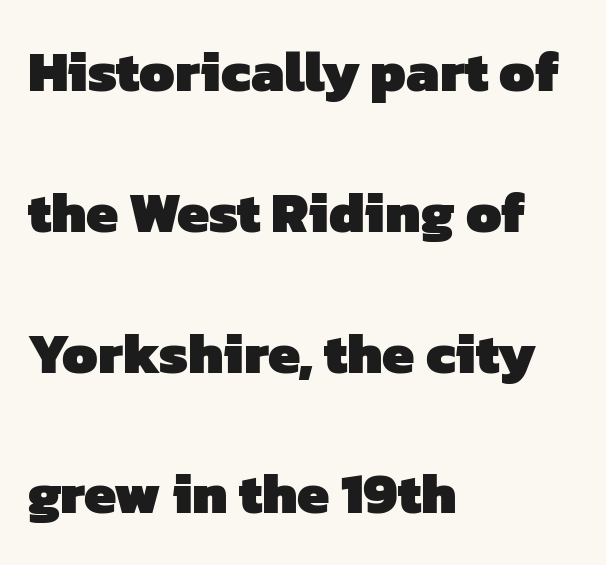
Q: Is the text bold? A: Yes.
Q: Is the typeface a serif or a sans-serif typeface? A: Sans-serif.
Q: Is the text underlined? A: No.
Q: How is the paragraph aligned? A: Left-aligned.
Q: Is the spacing between letters normal or unusually wide? A: Normal.
Q: Is the spacing between lines tight, normal or loose? A: Loose.
Q: Width (condensed, normal, or wide)? A: Normal.
Q: Stroke contrast? A: Low.
Q: x-height? A: Medium.
Q: Monospaced? A: No.
